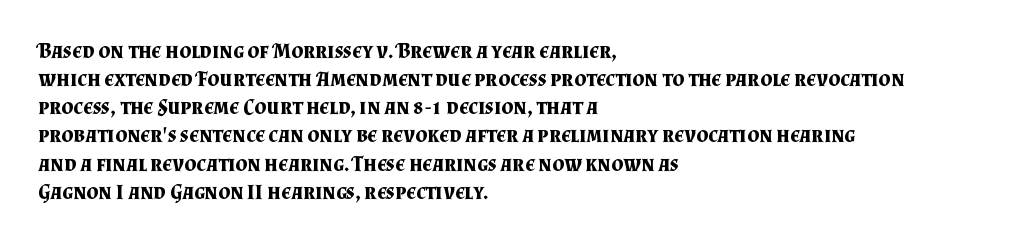
Q: Is the text bold? A: Yes.
Q: Is the text italic (slanted)? A: No, it is upright.
Q: Is the text underlined? A: No.
Q: How is the paragraph aligned? A: Left-aligned.
Q: Is the spacing between letters normal or unusually wide? A: Normal.
Q: Is the spacing between lines tight, normal or loose? A: Normal.
